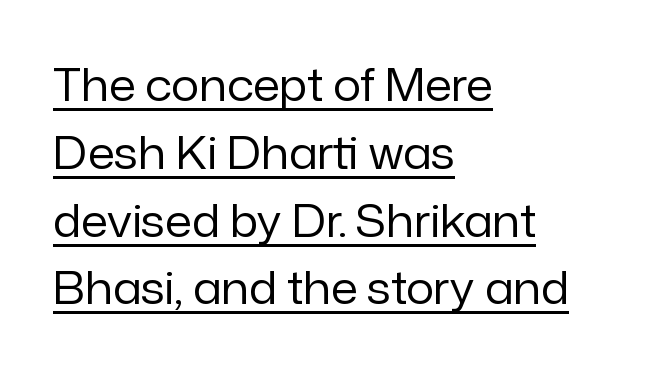
Q: Is the text bold? A: No.
Q: Is the text italic (slanted)? A: No, it is upright.
Q: Is the typeface a serif or a sans-serif typeface? A: Sans-serif.
Q: Is the text underlined? A: Yes.
Q: How is the paragraph aligned? A: Left-aligned.
Q: Is the spacing between letters normal or unusually wide? A: Normal.
Q: Is the spacing between lines tight, normal or loose? A: Normal.
Q: Width (condensed, normal, or wide)? A: Normal.
Q: Stroke contrast? A: Low.
Q: x-height? A: Medium.
Q: Monospaced? A: No.
